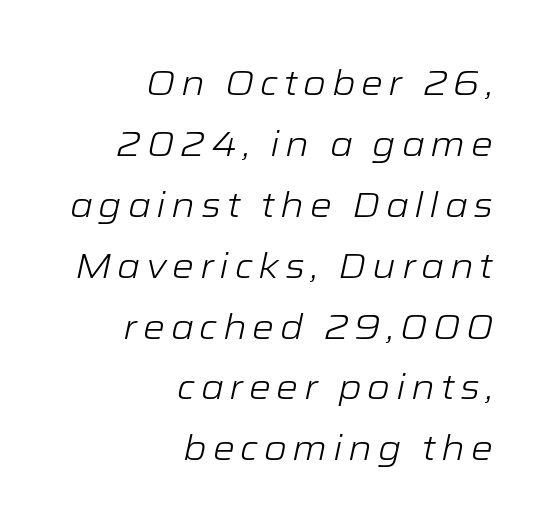
The image shows 35 px light, wide type, italic (leaning right); set right-aligned, line spacing 1.74x, not underlined; low stroke contrast and a medium x-height.
